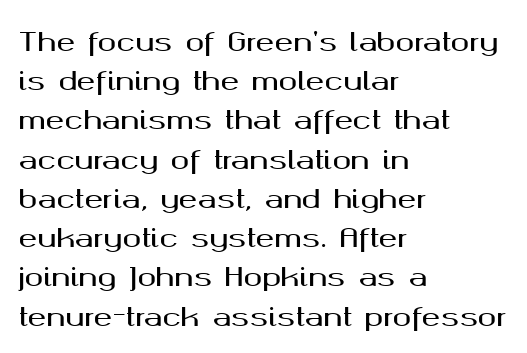
Q: Is the text italic (slanted)? A: No, it is upright.
Q: Is the text underlined? A: No.
Q: How is the paragraph aligned? A: Left-aligned.
Q: Is the spacing between letters normal or unusually wide? A: Normal.
Q: Is the spacing between lines tight, normal or loose? A: Normal.
